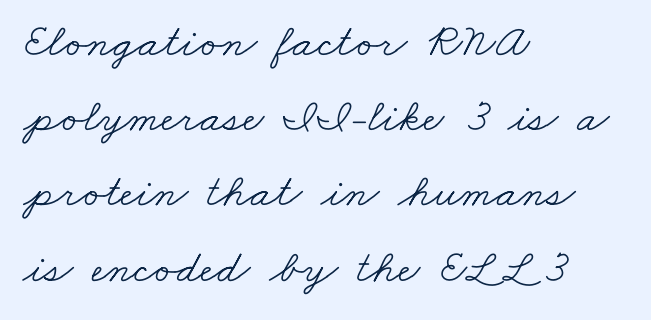
The image shows 47 px light, wide serif type; set left-aligned, normal line spacing (1.6x), normal letter spacing, not underlined; low stroke contrast and a small x-height.
